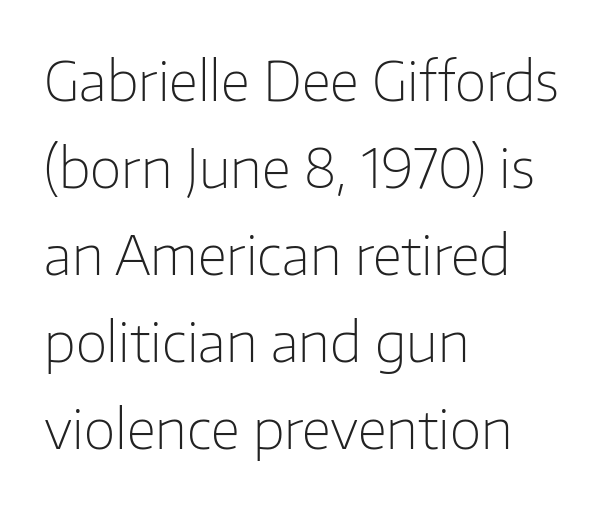
Q: Is the text bold? A: No.
Q: Is the text italic (slanted)? A: No, it is upright.
Q: Is the typeface a serif or a sans-serif typeface? A: Sans-serif.
Q: Is the text underlined? A: No.
Q: How is the paragraph aligned? A: Left-aligned.
Q: Is the spacing between letters normal or unusually wide? A: Normal.
Q: Is the spacing between lines tight, normal or loose? A: Normal.
Q: Width (condensed, normal, or wide)? A: Normal.
Q: Stroke contrast? A: Low.
Q: x-height? A: Medium.
Q: Monospaced? A: No.
